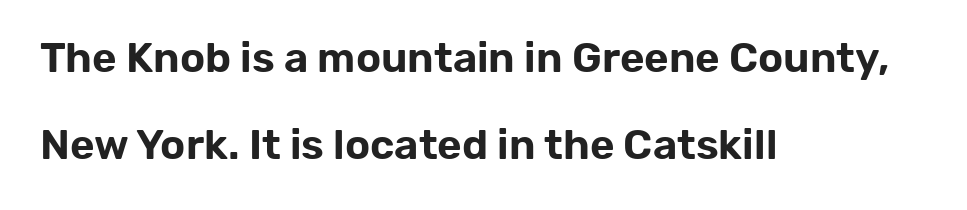
Serif or sans? Sans — the stroke terminals are bare. Descenders are the only things crossing below the line. You can tell it's not italic because the verticals are truly vertical. This sample trades compactness for vertical openness between lines.
